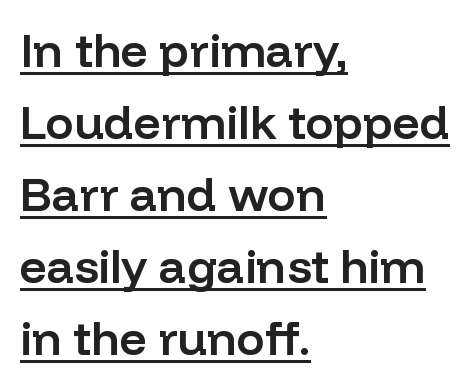
Q: Is the text bold? A: Semi-bold.
Q: Is the text italic (slanted)? A: No, it is upright.
Q: Is the typeface a serif or a sans-serif typeface? A: Sans-serif.
Q: Is the text underlined? A: Yes.
Q: How is the paragraph aligned? A: Left-aligned.
Q: Is the spacing between letters normal or unusually wide? A: Normal.
Q: Is the spacing between lines tight, normal or loose? A: Normal.
Q: Width (condensed, normal, or wide)? A: Normal.
Q: Stroke contrast? A: Low.
Q: x-height? A: Medium.
Q: Monospaced? A: No.
